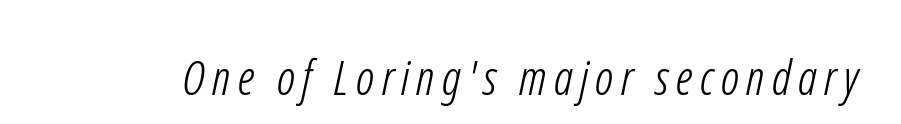
The image shows 48 px light, condensed sans-serif type; set not underlined; low stroke contrast and a medium x-height.
